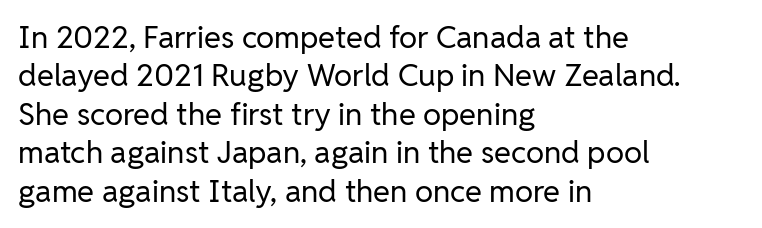
Descenders hang freely into open space. Check where the strokes stop: nothing finishes them off — pure sans. Character widths vary here, with narrow letters taking less room than wide ones. The strokes are not fattened; the text isn't bold. Words appear dense and cohesive because spacing is normal.
